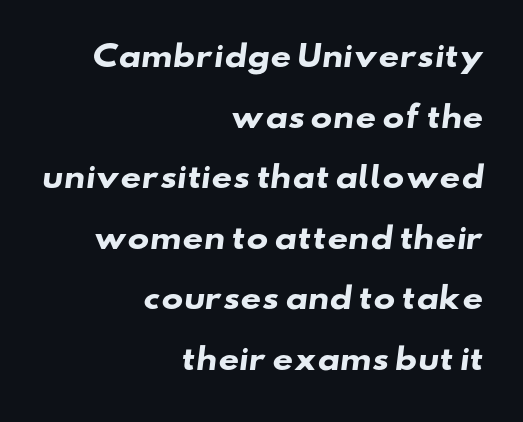
Unmarked baselines from the first word to the last. How heavy is the stroke? Heavy — this is a bold. The compositor pushed each line to the right boundary. You can tell from the bare stems that sans-serif type was used. You could not count columns in this text — the font is proportionally spaced.
